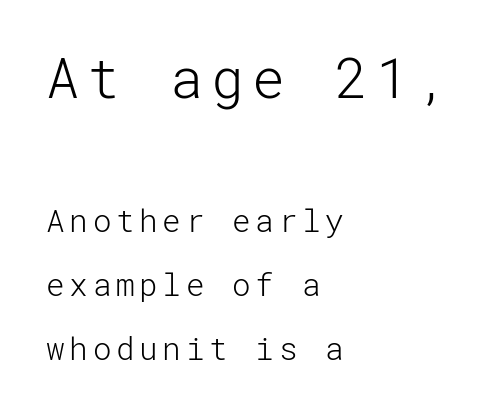
Lines of text with bare space underneath. The glyphs in this specimen are sans serif. The axis of the letterforms is exactly vertical. These two chunks differ in scale, with the top chunk taking the larger measure. The weight tops out at a normal text grade.
